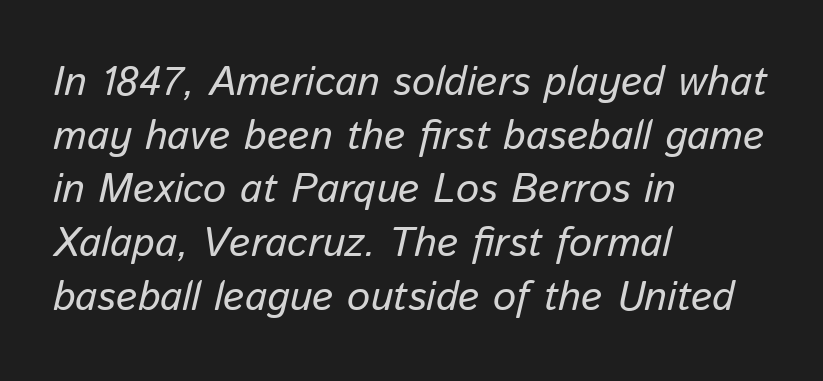
The image shows 41 px regular-weight type, italic (leaning right); set left-aligned, normal line spacing (1.31x), normal letter spacing, not underlined; low stroke contrast and a medium x-height.
